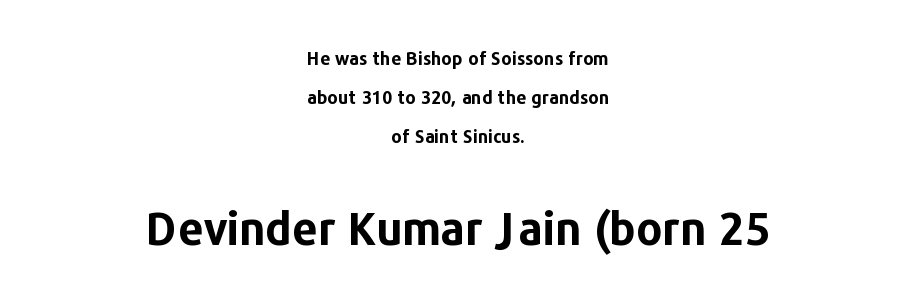
{"serif": "no", "italic": "no", "bold": "yes", "weight": "bold", "width": "normal", "stroke_contrast": "low", "x_height": "medium", "monospaced": "no", "underline": "no", "align": "center", "line_spacing": "loose", "line_spacing_ratio": 2.16, "letter_spacing": "normal", "letter_spacing_em": 0.0, "larger_block": "second", "size_ratio": 2.5, "glyph_px": 45}
